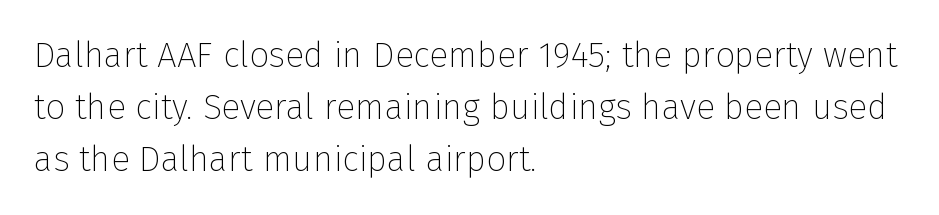
This sample uses an upright cut, with every glyph sitting square on the baseline. This rendering leaves character spacing at its baseline value. No word sits above an underline. On a weight scale, this lands at 450 or below. Which margin do the lines hug? The left one — the right edge is uneven.
